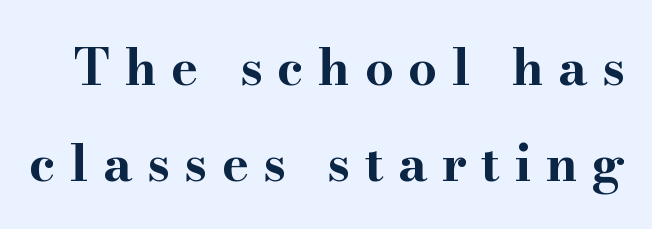
The space beneath each line is pristine and unruled. The sample has been set heavy, in full bold. Note the varied advance widths — an 'i' is clearly narrower than an 'm'. Does the lettering tilt? It doesn't — this is upright. What kind of face is this? One with serifs. Compared with typical body copy, the letter spacing here is much looser.
